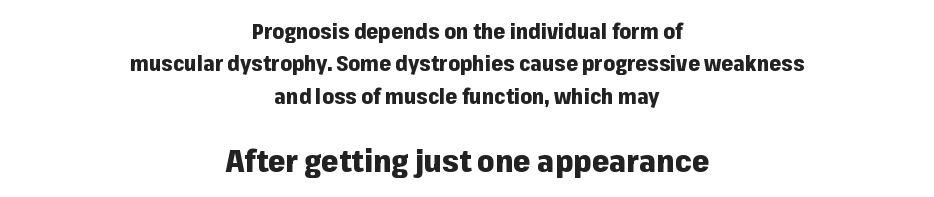
Every stem runs plumb, perpendicular to the baseline. Every row of glyphs is offset so its center matches the block's center. This sample has the flowing, uneven cadence of proportional lettering. Is the letter spacing exaggerated? No — it looks like the ordinary default.
